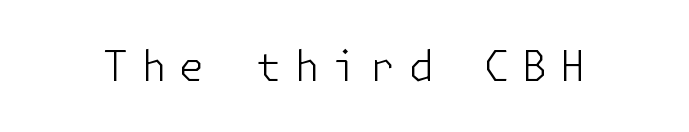
The image shows 41 px light sans-serif type, upright; set unusually wide letter spacing (+0.31 em), not underlined; low stroke contrast and a medium x-height.
